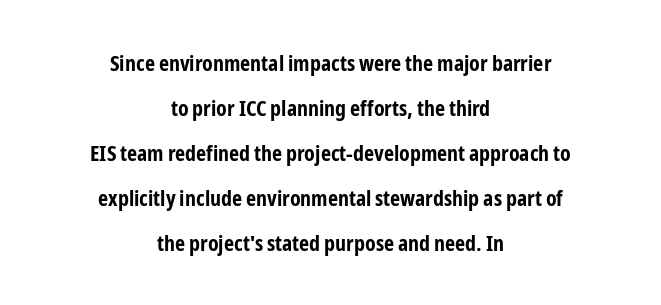
Q: Is the text bold? A: Yes.
Q: Is the text italic (slanted)? A: No, it is upright.
Q: Is the text underlined? A: No.
Q: How is the paragraph aligned? A: Centered.
Q: Is the spacing between letters normal or unusually wide? A: Normal.
Q: Is the spacing between lines tight, normal or loose? A: Loose.
